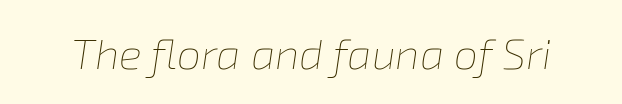
The image shows 43 px thin type, italic (leaning right); set normal letter spacing, not underlined; low stroke contrast and a medium x-height.
